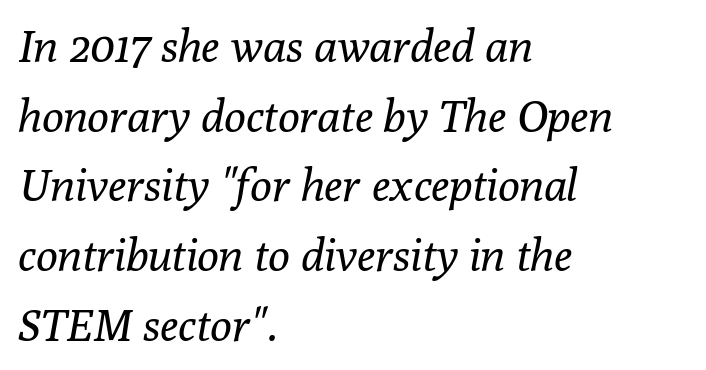
The image shows 45 px regular-weight serif type, italic (leaning right); set left-aligned, normal line spacing (1.55x), normal letter spacing, not underlined; low stroke contrast and a medium x-height.
